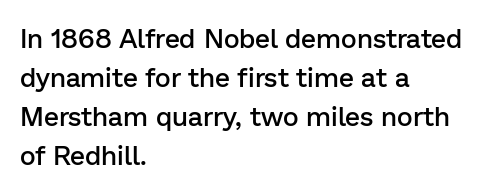
{"italic": "no", "bold": "semi", "underline": "no", "align": "left", "line_spacing": "normal", "line_spacing_ratio": 1.45, "letter_spacing": "normal", "letter_spacing_em": 0.0, "glyph_px": 27}
